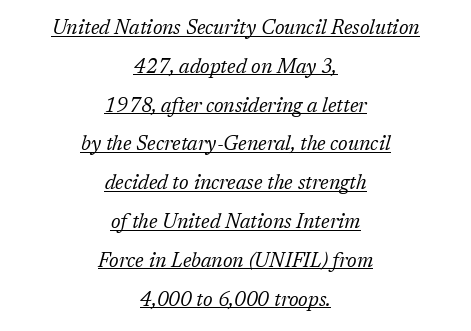
The image shows 20 px text type, italic (leaning right); set centered, loose line spacing (1.94x), normal letter spacing, underlined.
